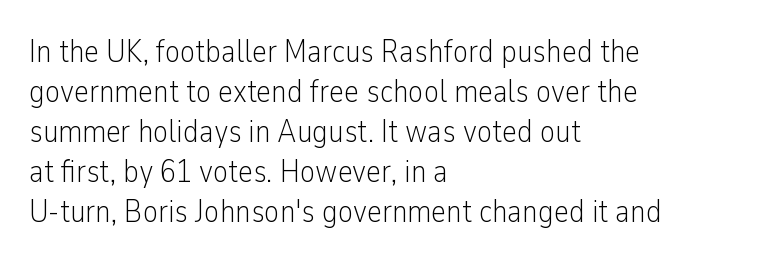
The image shows 32 px light, condensed sans-serif type, upright; set left-aligned, normal line spacing (1.25x), normal letter spacing, not underlined; low stroke contrast and a medium x-height.
